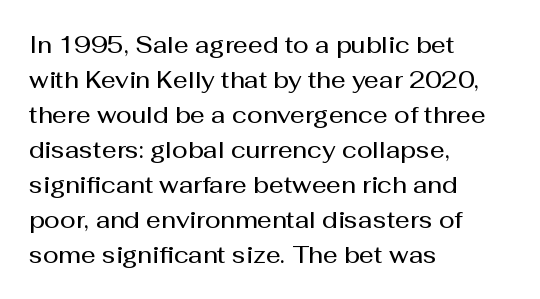
{"italic": "no", "bold": "semi", "underline": "no", "align": "left", "line_spacing": "normal", "line_spacing_ratio": 1.52, "letter_spacing": "normal", "letter_spacing_em": 0.0, "glyph_px": 23}
